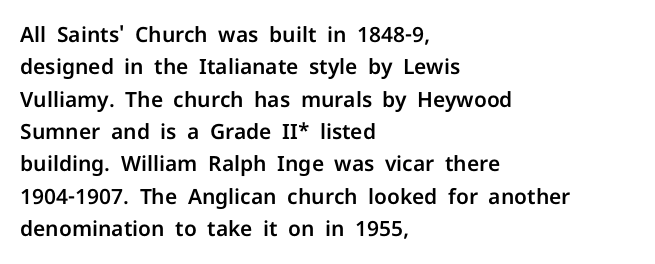
Glyph-to-glyph distance matches everyday printed text. Upright lettering throughout. Notice how descenders clear the ascenders below comfortably — that's standard leading. The strip under each line holds only bare page. Layout note: lines flush left.
